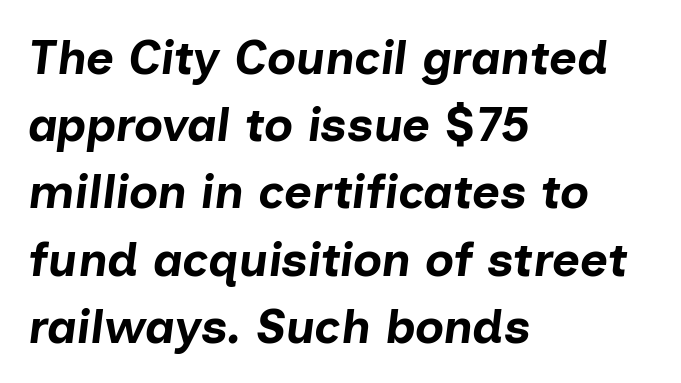
Q: Is the text bold? A: Yes.
Q: Is the text italic (slanted)? A: Yes, it leans right by about 7 degrees.
Q: Is the text underlined? A: No.
Q: How is the paragraph aligned? A: Left-aligned.
Q: Is the spacing between letters normal or unusually wide? A: Normal.
Q: Is the spacing between lines tight, normal or loose? A: Normal.
Q: Width (condensed, normal, or wide)? A: Normal.
Q: Stroke contrast? A: Low.
Q: x-height? A: Medium.
Q: Monospaced? A: No.
